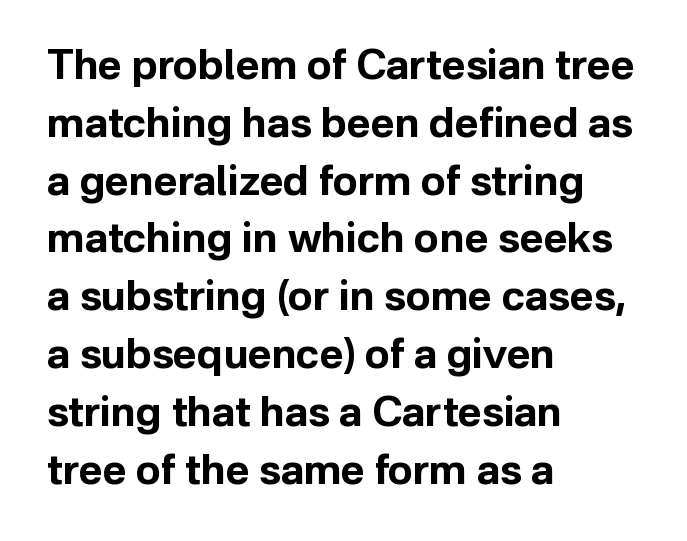
The face used here is a sans, in the tradition of grotesques and geometrics. Posture: straight, roman, zero tilt. Stroke thickness is high; the sample reads as a true bold. Nobody touched the tracking dial on this one. A bare baseline throughout the passage. The rendering anchors every line to the left-hand side.
